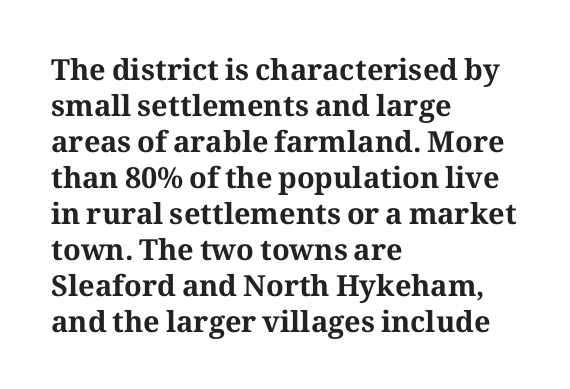
{"serif": "yes", "italic": "no", "bold": "yes", "weight": "bold", "width": "normal", "stroke_contrast": "medium", "x_height": "medium", "monospaced": "no", "underline": "no", "align": "left", "line_spacing_ratio": 1.24, "letter_spacing": "normal", "letter_spacing_em": 0.0, "glyph_px": 29}
